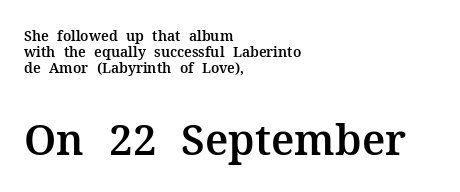
Are there feet on the stems? There are — it's a serif. The rag falls on the right side of this text block. Inter-character spacing is left at the font's built-in metrics. Leading: reduced. Descenders hang freely into open space.
